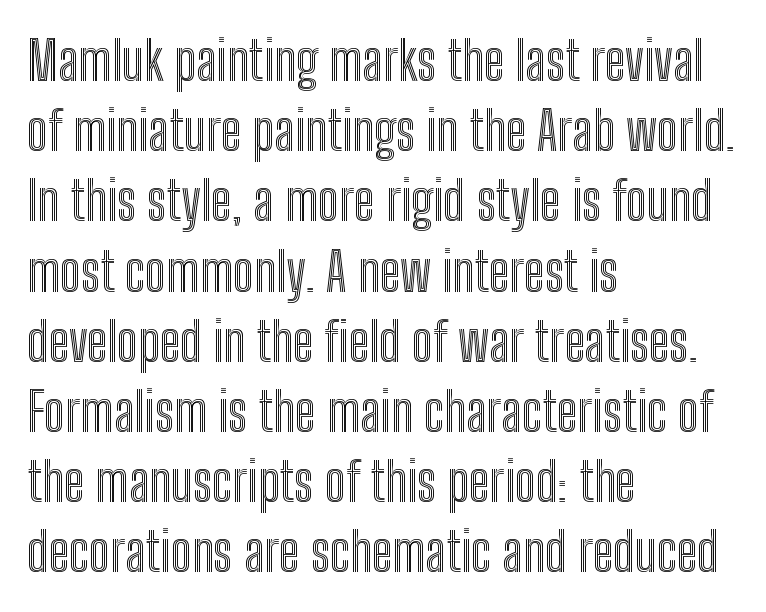
The image shows 54 px condensed type, upright; set left-aligned, normal line spacing (1.3x), normal letter spacing, not underlined; a medium x-height.
